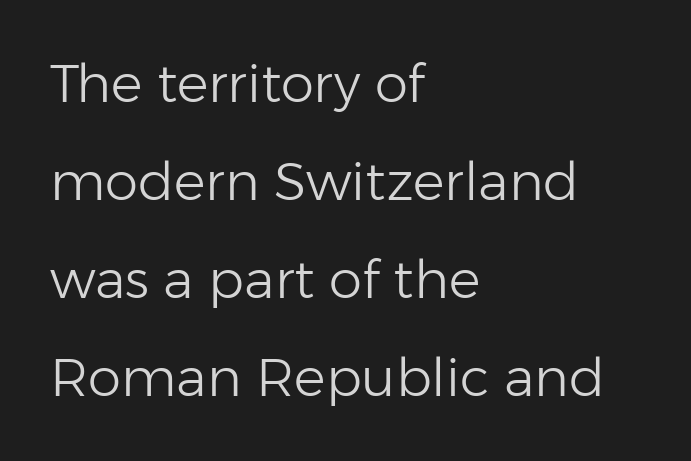
In terms of letterform style, serifs are entirely absent. Short and long lines alike share a common starting point at left. Anything drawn beneath the words? Only blank space. Designer's note — italics off, roman on.
